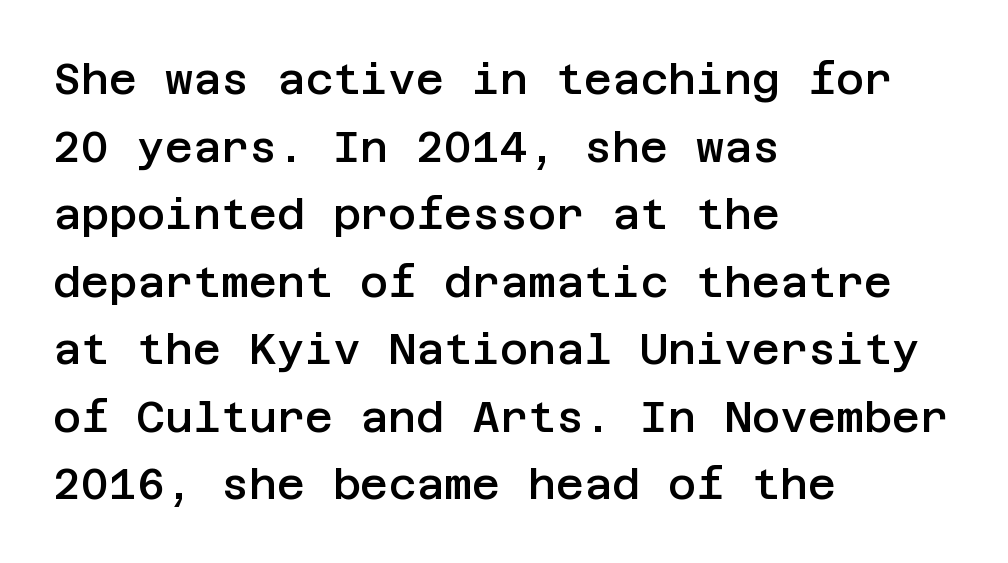
{"serif": "no", "italic": "no", "bold": "semi", "weight": "semibold", "width": "normal", "stroke_contrast": "low", "x_height": "large", "underline": "no", "align": "left", "line_spacing": "normal", "line_spacing_ratio": 1.57, "letter_spacing": "normal", "letter_spacing_em": 0.0, "glyph_px": 43}
